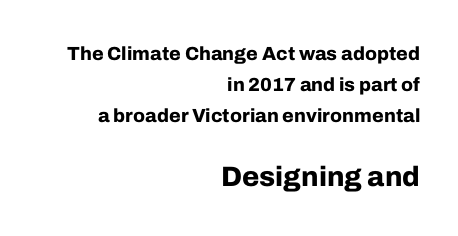
{"serif": "no", "italic": "no", "bold": "yes", "weight": "bold", "width": "normal", "stroke_contrast": "low", "x_height": "medium", "monospaced": "no", "underline": "no", "align": "right", "line_spacing": "normal", "line_spacing_ratio": 1.64, "letter_spacing": "normal", "letter_spacing_em": 0.0, "larger_block": "second", "size_ratio": 1.47, "glyph_px": 28}
